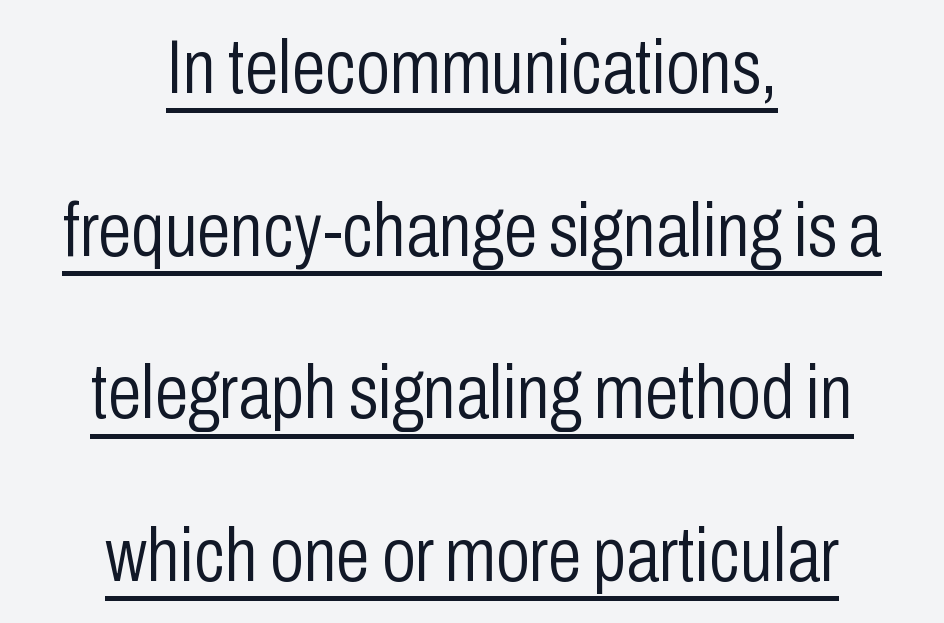
{"serif": "no", "italic": "no", "bold": "no", "weight": "light", "width": "condensed", "stroke_contrast": "low", "x_height": "medium", "monospaced": "no", "underline": "yes", "align": "center", "line_spacing": "loose", "line_spacing_ratio": 2.14, "letter_spacing": "normal", "letter_spacing_em": 0.0, "glyph_px": 76}
